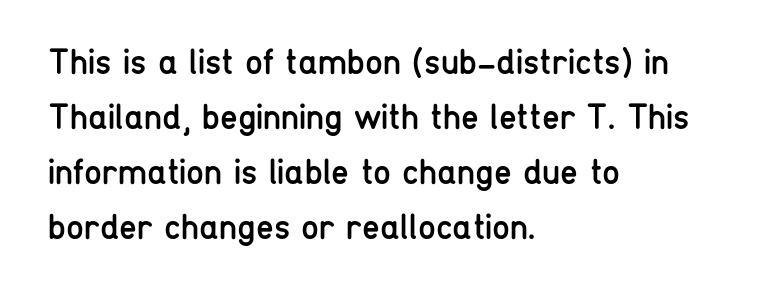
{"serif": "no", "italic": "no", "bold": "no", "weight": "regular", "width": "condensed", "stroke_contrast": "low", "x_height": "medium", "monospaced": "no", "underline": "no", "align": "left", "line_spacing": "normal", "line_spacing_ratio": 1.53, "letter_spacing": "normal", "letter_spacing_em": 0.0, "glyph_px": 36}
